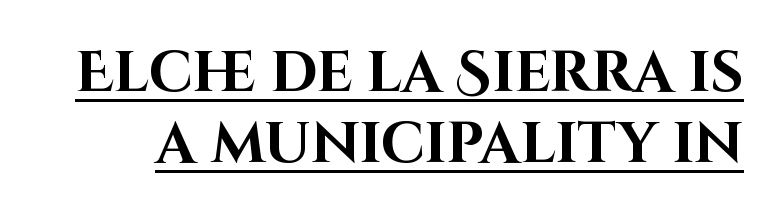
The image shows 57 px bold sans-serif type, upright; set line spacing 1.24x, normal letter spacing, underlined; high stroke contrast and a large x-height.
